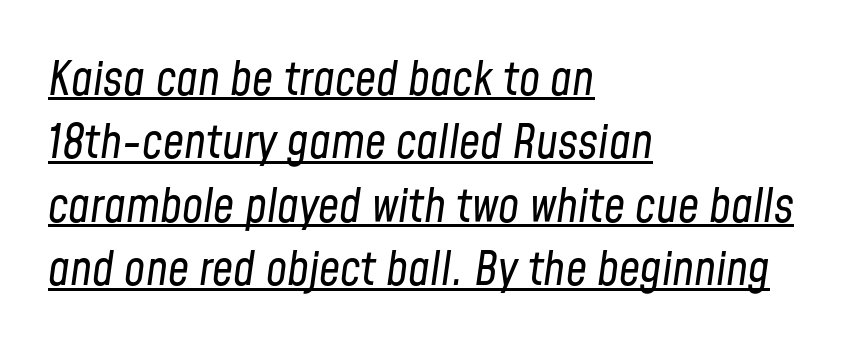
Does the lettering tilt? It does — this is italic. Vertically, the passage feels balanced, rows spaced as you'd expect. Reading down the block, your eye returns to a fixed left position each line. The words here are underlined.
